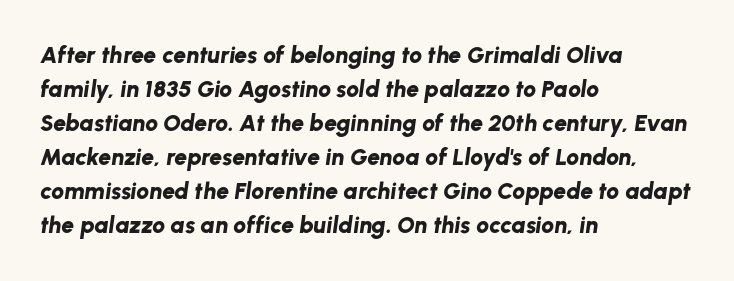
The image shows 23 px bold type, italic (leaning right); set left-aligned, normal line spacing (1.48x), normal letter spacing, not underlined.
